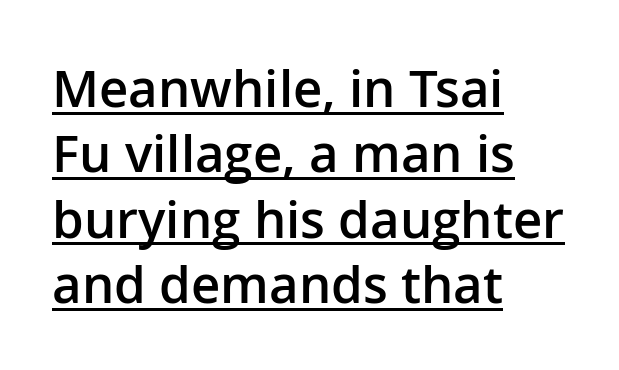
{"serif": "no", "italic": "no", "bold": "semi", "weight": "semibold", "width": "normal", "stroke_contrast": "low", "x_height": "medium", "monospaced": "no", "underline": "yes", "align": "left", "line_spacing": "normal", "line_spacing_ratio": 1.28, "letter_spacing": "normal", "letter_spacing_em": 0.0, "glyph_px": 51}
